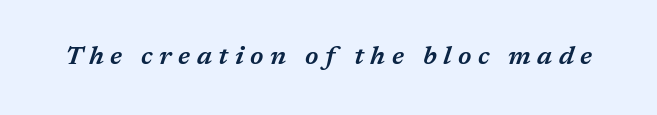
Inter-character spacing is expanded well beyond the font's built-in metrics. Descenders hang freely into open space. The face used here is a semibold: visibly heavier than regular, lighter than bold. The font's italic variant was chosen for this text.
